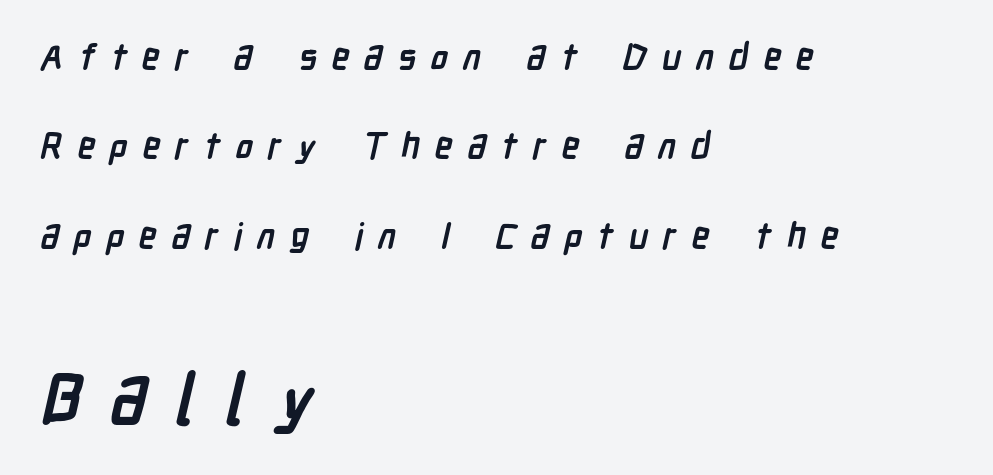
Q: Is the text bold? A: Yes.
Q: Is the typeface a serif or a sans-serif typeface? A: Sans-serif.
Q: Is the text underlined? A: No.
Q: How is the paragraph aligned? A: Left-aligned.
Q: Is the spacing between letters normal or unusually wide? A: Unusually wide.
Q: Is the spacing between lines tight, normal or loose? A: Loose.
Q: Which block of text is set in a larger size, the first (top) or the second (bottom)? A: The second (bottom) one.
Q: Width (condensed, normal, or wide)? A: Condensed.
Q: Stroke contrast? A: Low.
Q: x-height? A: Medium.
Q: Monospaced? A: No.
